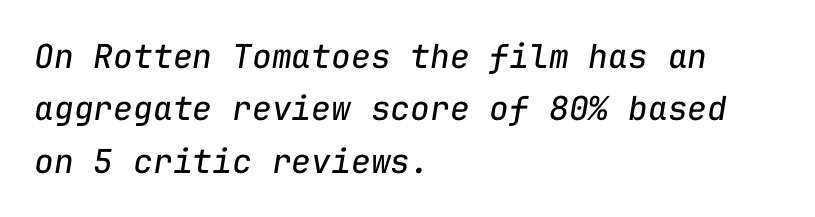
Q: Is the text bold? A: No.
Q: Is the text italic (slanted)? A: Yes, it leans right by about 9 degrees.
Q: Is the text underlined? A: No.
Q: How is the paragraph aligned? A: Left-aligned.
Q: Is the spacing between letters normal or unusually wide? A: Normal.
Q: Is the spacing between lines tight, normal or loose? A: Normal.
Q: Width (condensed, normal, or wide)? A: Normal.
Q: Stroke contrast? A: Low.
Q: x-height? A: Medium.
Q: Monospaced? A: Yes.
